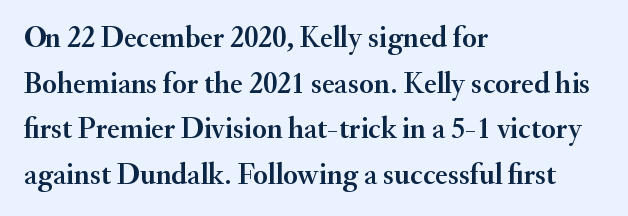
Visually the block forms a straight wall on the left and a jagged coastline on the right. You could not count columns in this text — the font is proportionally spaced. The passage shown stacks its lines at a standard gap. A roman cut, with each character standing at attention. The glyphs in this specimen are seriffed.
